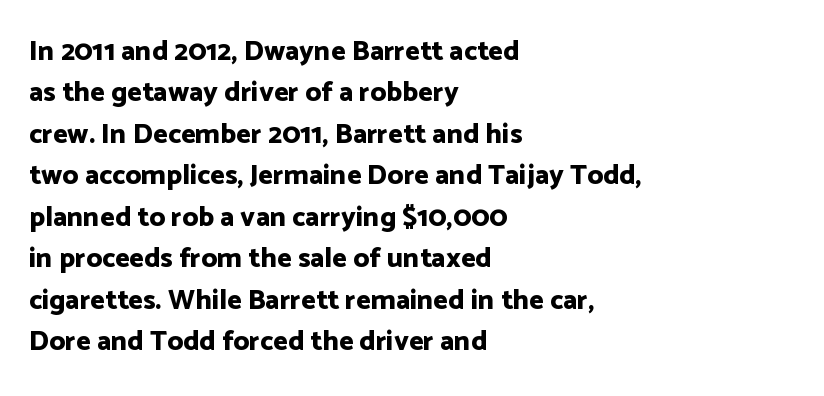
The image shows 28 px bold sans-serif type, upright; set left-aligned, normal line spacing (1.48x), normal letter spacing, not underlined; low stroke contrast and a medium x-height.
